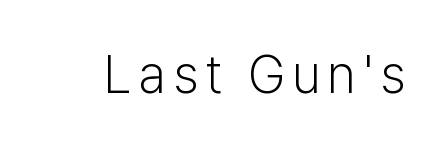
The image shows 53 px light sans-serif type, upright; set not underlined; low stroke contrast and a medium x-height.
